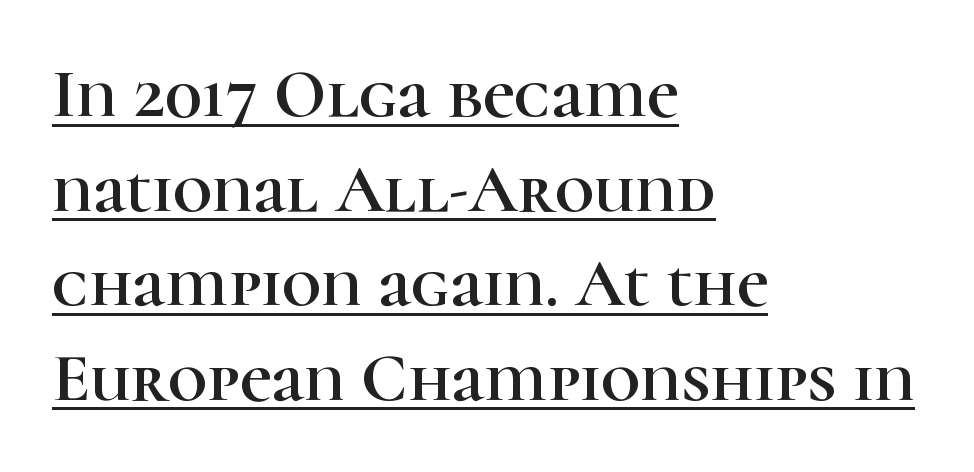
{"serif": "yes", "italic": "no", "width": "normal", "stroke_contrast": "high", "x_height": "medium", "monospaced": "no", "underline": "yes", "align": "left", "line_spacing": "normal", "line_spacing_ratio": 1.37, "letter_spacing": "normal", "letter_spacing_em": 0.0, "glyph_px": 69}
